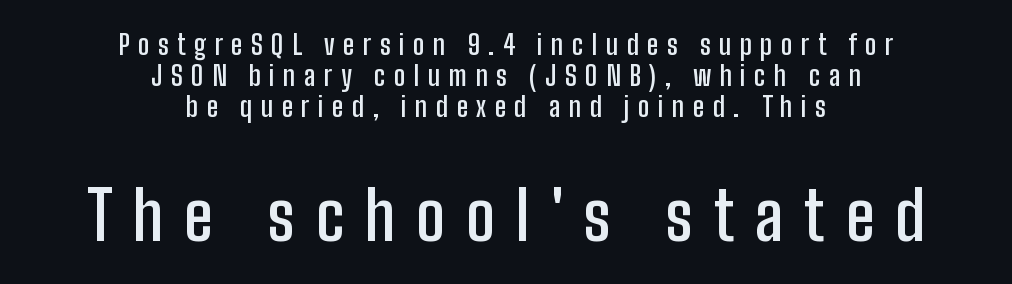
{"serif": "no", "italic": "no", "bold": "semi", "weight": "semibold", "width": "condensed", "stroke_contrast": "low", "x_height": "medium", "monospaced": "no", "underline": "no", "align": "center", "line_spacing": "tight", "line_spacing_ratio": 1.14, "letter_spacing": "wide", "letter_spacing_em": 0.31, "larger_block": "second", "size_ratio": 2.48, "glyph_px": 67}
